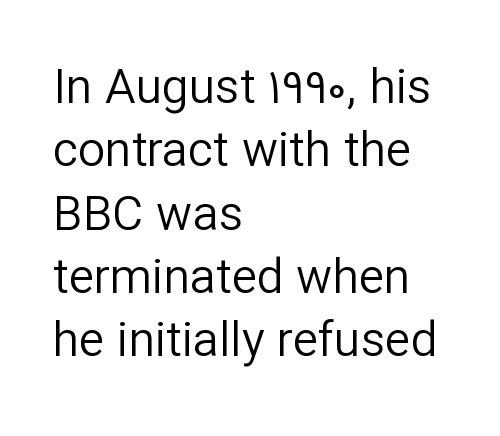
{"serif": "no", "italic": "no", "bold": "no", "weight": "regular", "width": "normal", "stroke_contrast": "low", "x_height": "medium", "monospaced": "no", "underline": "no", "align": "left", "line_spacing": "normal", "line_spacing_ratio": 1.32, "letter_spacing": "normal", "letter_spacing_em": 0.0, "glyph_px": 48}
